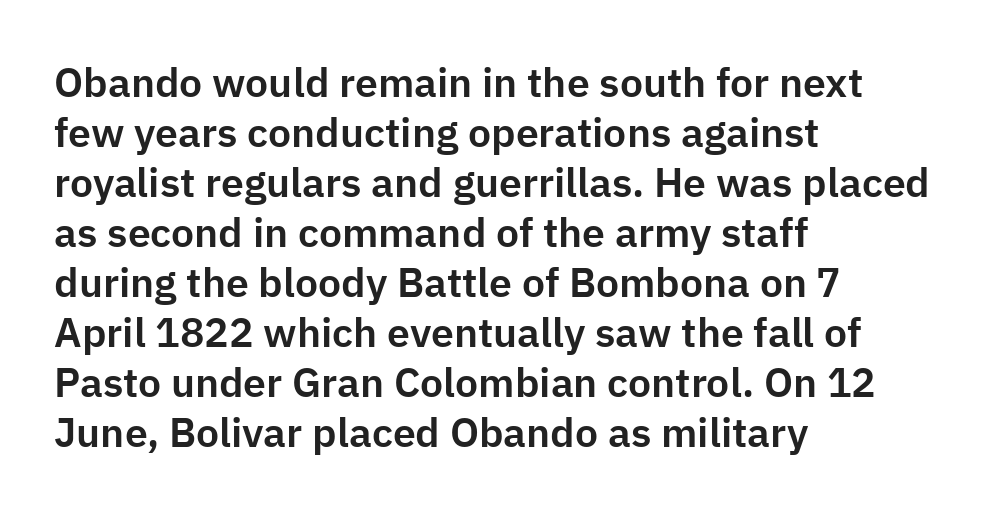
The image shows 41 px sans-serif type, upright; set left-aligned, line spacing 1.22x, normal letter spacing, not underlined; low stroke contrast and a medium x-height.
